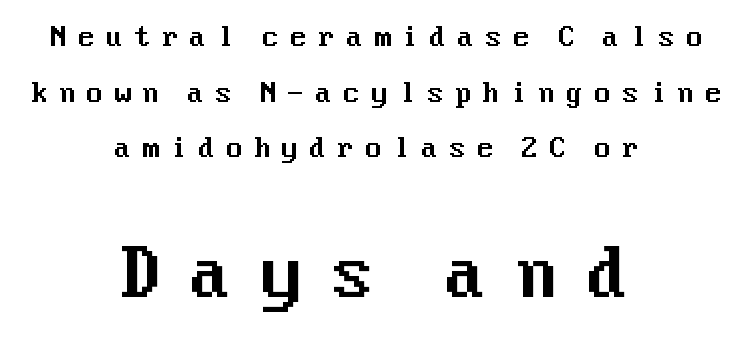
The designer went with a sans here, leaving each stem footless. The letters in the lower block stand taller than those in the block above. The string is rendered with underlining switched off. Is there much room between lines? Yes — plenty of vertical air separates them. A roman cut, with each character standing at attention. The tracking jumps out immediately: characters are airy and widely separated.
